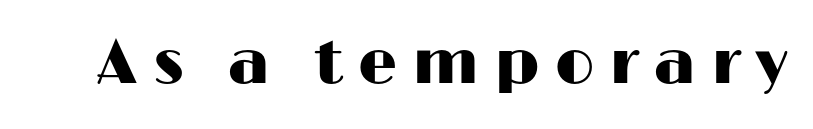
Words float on clear page, feet unadorned. The face used here is rendered with a markedly widened letterfit. Regarding serifs, this sample does without them. Ordinary non-slanted type is in use.
